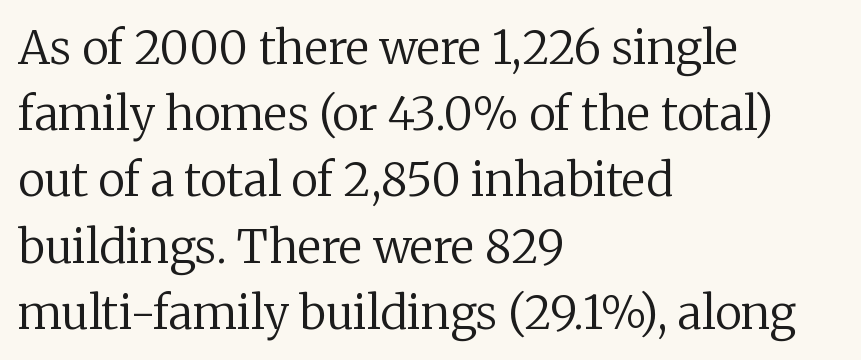
The image shows 46 px regular-weight serif type, upright; set left-aligned, normal line spacing (1.44x), normal letter spacing, not underlined; low stroke contrast and a medium x-height.
